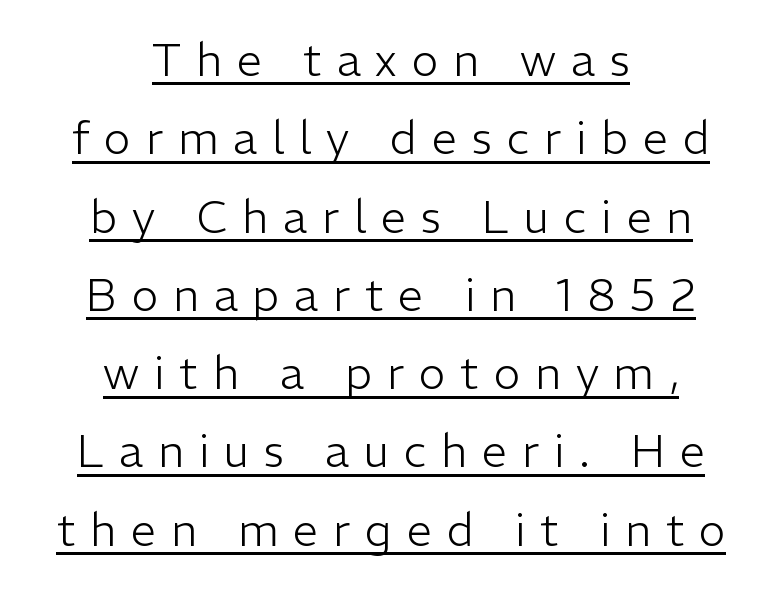
Q: Is the text bold? A: No.
Q: Is the text italic (slanted)? A: No, it is upright.
Q: Is the typeface a serif or a sans-serif typeface? A: Sans-serif.
Q: Is the text underlined? A: Yes.
Q: How is the paragraph aligned? A: Centered.
Q: Is the spacing between letters normal or unusually wide? A: Unusually wide.
Q: Width (condensed, normal, or wide)? A: Normal.
Q: Stroke contrast? A: Low.
Q: x-height? A: Medium.
Q: Monospaced? A: No.
